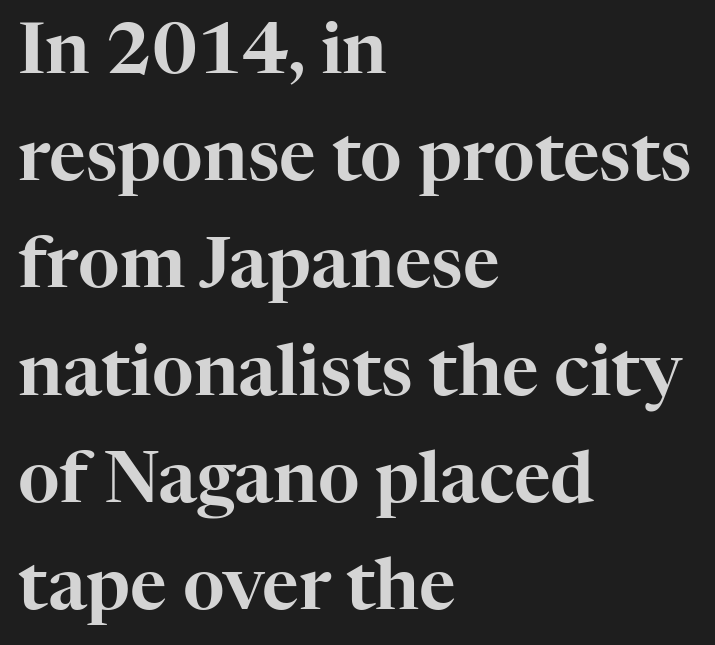
{"serif": "yes", "italic": "no", "width": "normal", "stroke_contrast": "high", "x_height": "medium", "monospaced": "no", "underline": "no", "align": "left", "line_spacing": "normal", "line_spacing_ratio": 1.51, "letter_spacing": "normal", "letter_spacing_em": 0.0, "glyph_px": 71}
